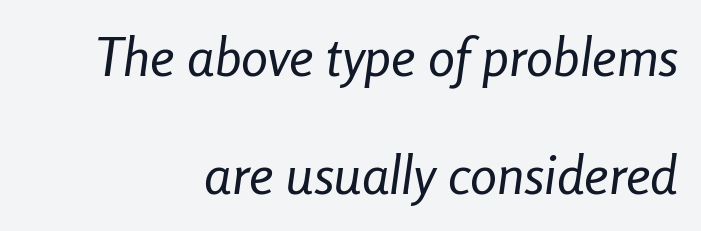
Quick note: interline space is abundant. Rule under the text: the space is simply empty. Does extra space separate the letters? No, they use regular spacing. The compositor pushed each line to the right boundary.
